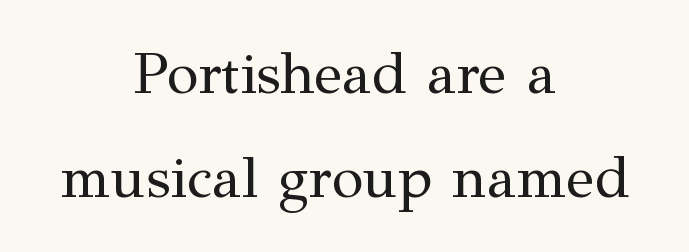
The image shows 58 px regular-weight serif type, upright; set centered, line spacing 1.79x, normal letter spacing, not underlined; medium stroke contrast and a medium x-height.
